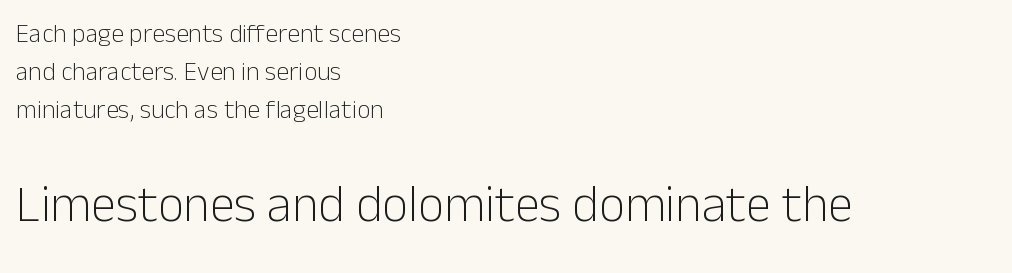
{"serif": "no", "italic": "no", "bold": "no", "weight": "light", "width": "normal", "stroke_contrast": "low", "x_height": "medium", "monospaced": "no", "underline": "no", "align": "left", "line_spacing": "normal", "line_spacing_ratio": 1.46, "letter_spacing": "normal", "letter_spacing_em": 0.0, "larger_block": "second", "size_ratio": 1.96, "glyph_px": 51}
